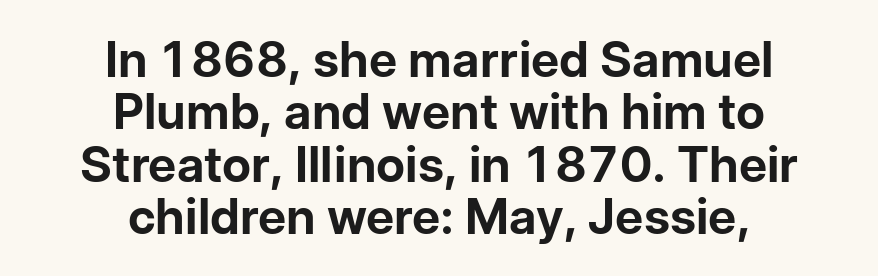
{"serif": "no", "italic": "no", "bold": "yes", "weight": "bold", "width": "normal", "stroke_contrast": "low", "x_height": "medium", "monospaced": "no", "underline": "no", "align": "center", "line_spacing": "tight", "line_spacing_ratio": 1.07, "letter_spacing": "normal", "letter_spacing_em": 0.0, "glyph_px": 49}
